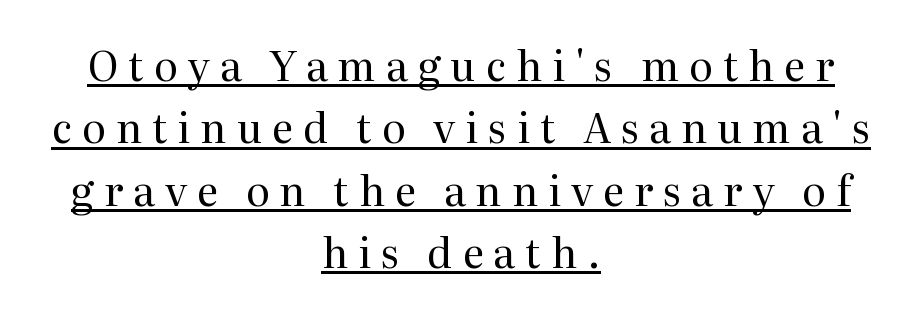
It's the straight-up-and-down kind of type. This sample uses expanded letter spacing, leaving extra air between glyphs. How would I describe the line gaps? Plain and ordinary. Weight: regular or lighter. Leftover space on each line is divided equally before and after the words. Somebody hit Ctrl+U on this one — the words are underlined.
